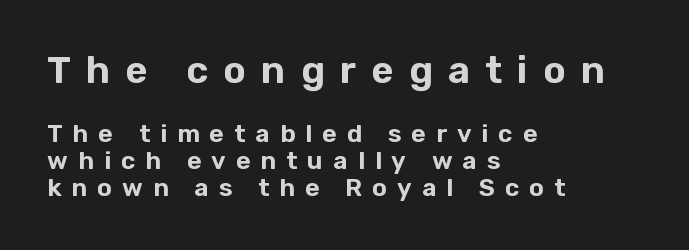
Q: Is the text italic (slanted)? A: No, it is upright.
Q: Is the typeface a serif or a sans-serif typeface? A: Sans-serif.
Q: Is the text underlined? A: No.
Q: How is the paragraph aligned? A: Left-aligned.
Q: Is the spacing between letters normal or unusually wide? A: Unusually wide.
Q: Is the spacing between lines tight, normal or loose? A: Tight.
Q: Which block of text is set in a larger size, the first (top) or the second (bottom)? A: The first (top) one.
Q: Width (condensed, normal, or wide)? A: Normal.
Q: Stroke contrast? A: Low.
Q: x-height? A: Medium.
Q: Monospaced? A: No.
